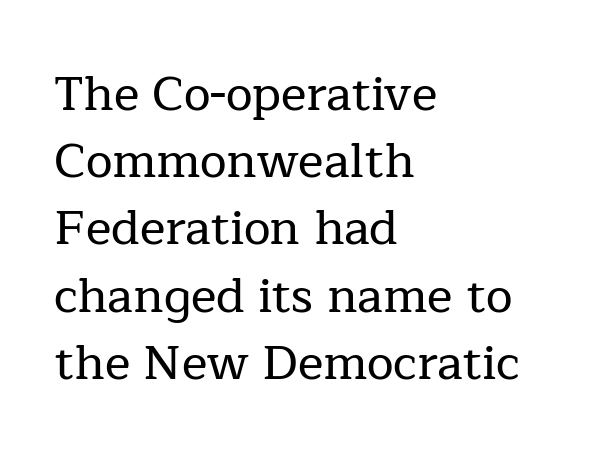
{"serif": "yes", "italic": "no", "width": "normal", "stroke_contrast": "low", "x_height": "medium", "monospaced": "no", "underline": "no", "align": "left", "line_spacing": "normal", "line_spacing_ratio": 1.4, "letter_spacing": "normal", "letter_spacing_em": 0.0, "glyph_px": 48}
